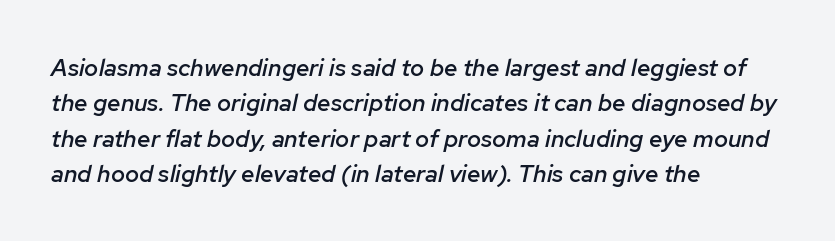
{"italic": "yes", "lean": "right", "slant_degrees": 12, "bold": "semi", "underline": "no", "align": "left", "line_spacing": "normal", "line_spacing_ratio": 1.47, "letter_spacing": "normal", "letter_spacing_em": 0.0, "glyph_px": 24}
